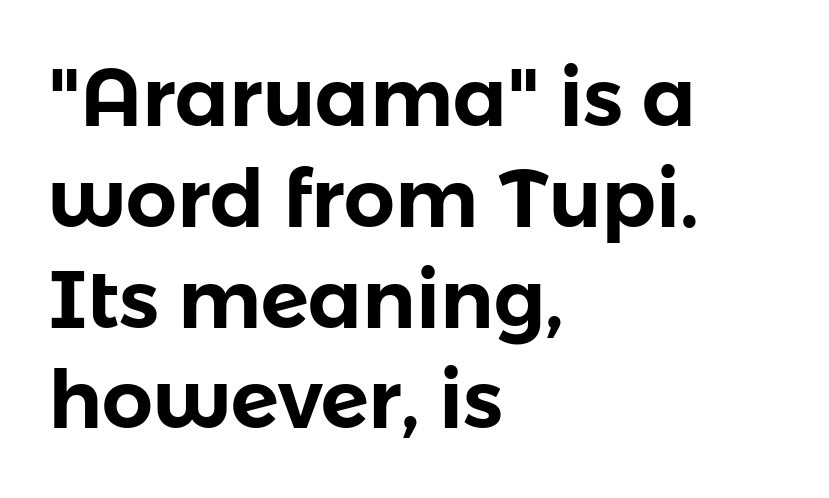
{"serif": "no", "italic": "no", "width": "normal", "stroke_contrast": "low", "x_height": "medium", "monospaced": "no", "underline": "no", "align": "left", "line_spacing": "normal", "line_spacing_ratio": 1.26, "letter_spacing": "normal", "letter_spacing_em": 0.0, "glyph_px": 80}
